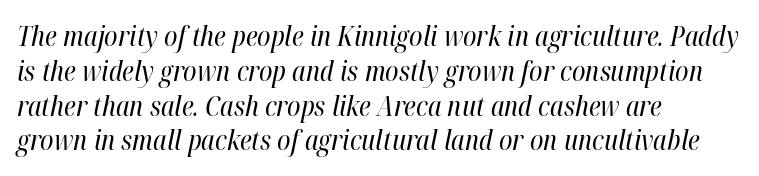
{"italic": "yes", "lean": "right", "slant_degrees": 12, "bold": "no", "underline": "no", "align": "left", "line_spacing": "normal", "line_spacing_ratio": 1.29, "letter_spacing": "normal", "letter_spacing_em": 0.0, "glyph_px": 27}
